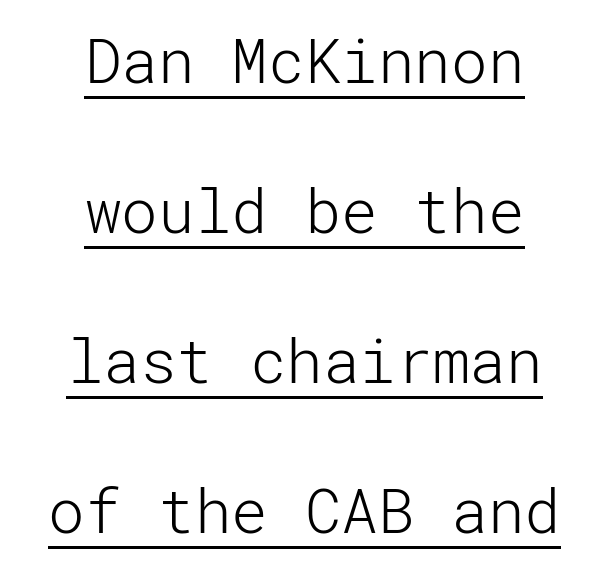
Does the copy run flush right? No — it is centered line by line. The passage shown is not bold in any degree. Whoever set this chose breathing room over compactness in the vertical rhythm. Caption: lettering with a line underneath. The typeface chosen for these lines omits serifs. The typography opts for an upright posture over an oblique one.
